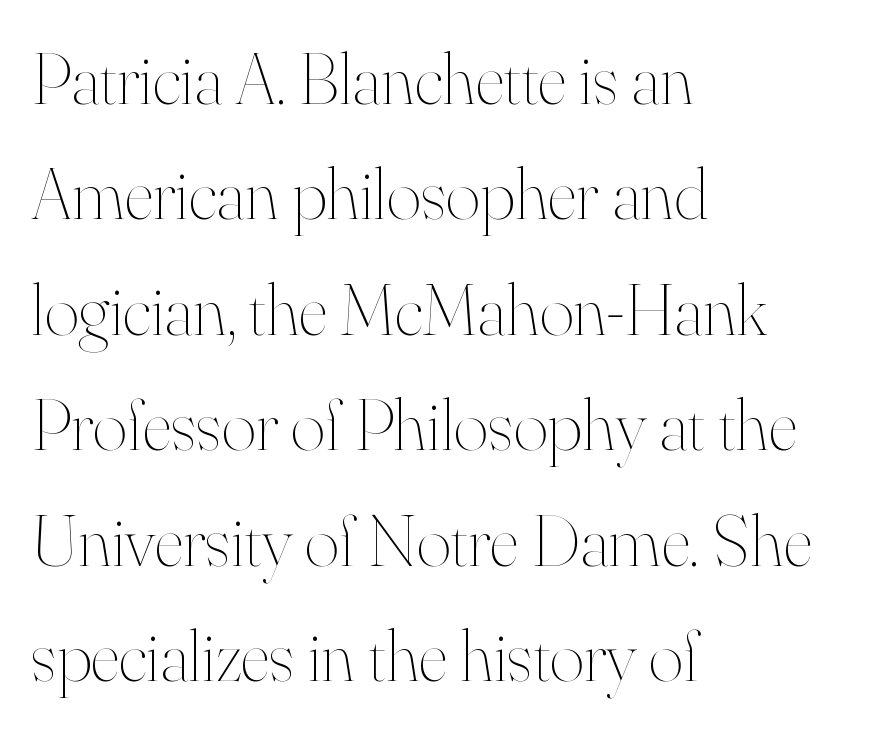
The image shows 74 px thin type, upright; set left-aligned, normal line spacing (1.56x), normal letter spacing, not underlined; high stroke contrast and a small x-height.
